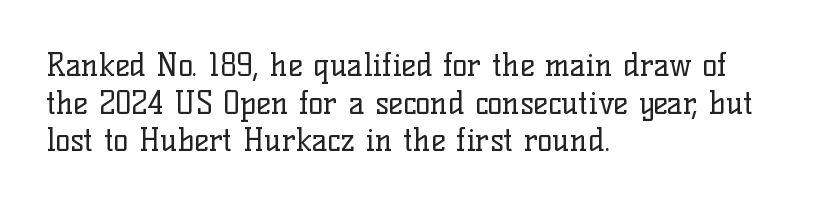
Q: Is the text bold? A: No.
Q: Is the text italic (slanted)? A: No, it is upright.
Q: Is the typeface a serif or a sans-serif typeface? A: Serif.
Q: Is the text underlined? A: No.
Q: How is the paragraph aligned? A: Left-aligned.
Q: Is the spacing between letters normal or unusually wide? A: Normal.
Q: Width (condensed, normal, or wide)? A: Normal.
Q: Stroke contrast? A: Low.
Q: x-height? A: Medium.
Q: Monospaced? A: No.
